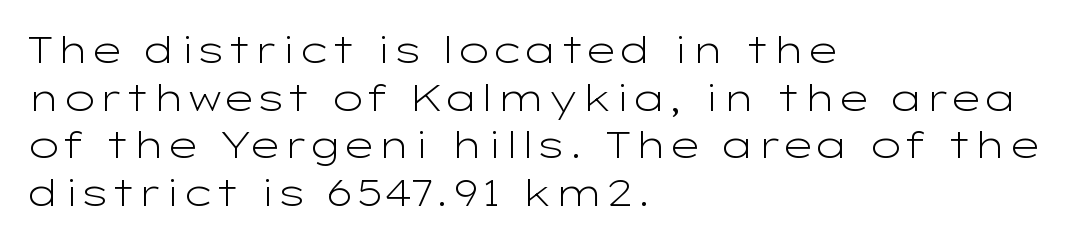
Q: Is the text bold? A: No.
Q: Is the text italic (slanted)? A: No, it is upright.
Q: Is the typeface a serif or a sans-serif typeface? A: Sans-serif.
Q: Is the text underlined? A: No.
Q: How is the paragraph aligned? A: Left-aligned.
Q: Is the spacing between letters normal or unusually wide? A: Normal.
Q: Is the spacing between lines tight, normal or loose? A: Normal.
Q: Width (condensed, normal, or wide)? A: Wide.
Q: Stroke contrast? A: Low.
Q: x-height? A: Medium.
Q: Monospaced? A: No.
